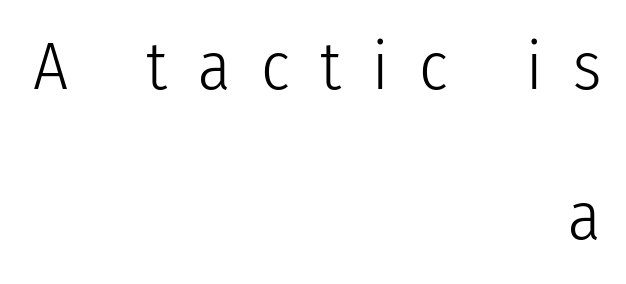
Each letter keeps its own natural width here, so spacing adapts to shape. The typeface has the unassuming heft of standard copy or less. You could only call the tracking loose — the letters float apart. Every character sits straight up, as roman type does.
